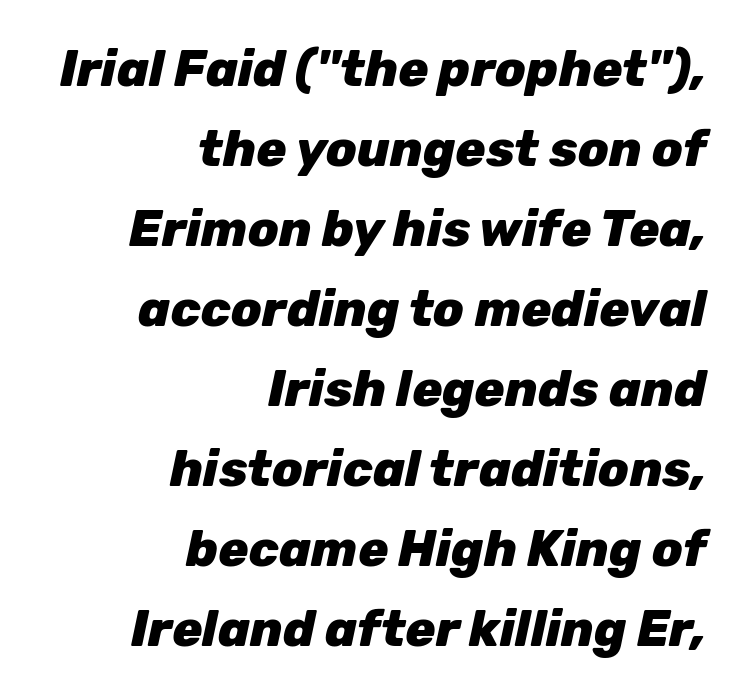
{"italic": "yes", "lean": "right", "slant_degrees": 12, "bold": "yes", "weight": "heavy", "width": "normal", "stroke_contrast": "low", "x_height": "medium", "monospaced": "no", "underline": "no", "align": "right", "line_spacing": "normal", "line_spacing_ratio": 1.6, "letter_spacing": "normal", "letter_spacing_em": 0.0, "glyph_px": 50}
